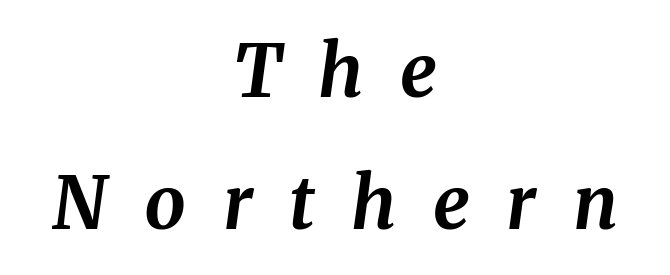
Every character sits at an angle, as italics do. The compositor balanced each line on the midline. This rendering widens character spacing well past its baseline value. The passage shown is typeset with a serif family. You'd pick this weight for a headline — it's a proper bold. Nobody drew a line under any word here.
